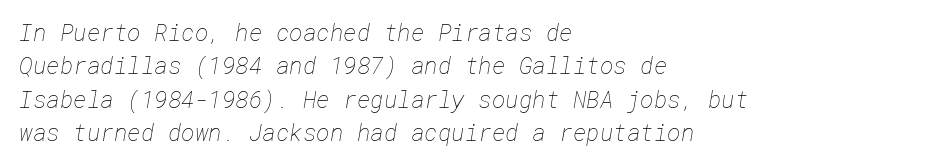
The image shows 23 px text type; set left-aligned, normal line spacing (1.45x), normal letter spacing, not underlined.
